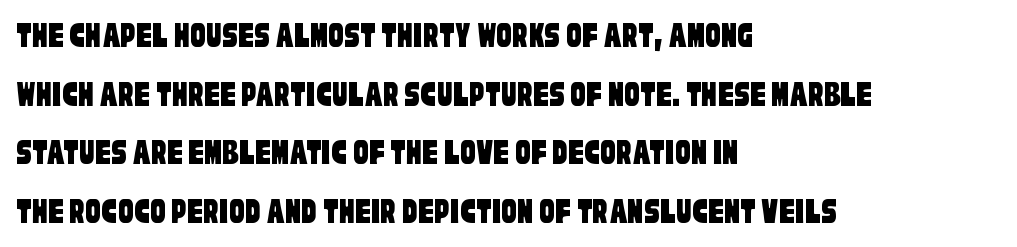
Q: Is the typeface a serif or a sans-serif typeface? A: Sans-serif.
Q: Is the text underlined? A: No.
Q: How is the paragraph aligned? A: Left-aligned.
Q: Is the spacing between letters normal or unusually wide? A: Normal.
Q: Is the spacing between lines tight, normal or loose? A: Normal.
Q: Width (condensed, normal, or wide)? A: Condensed.
Q: Stroke contrast? A: Low.
Q: x-height? A: Large.
Q: Monospaced? A: No.
